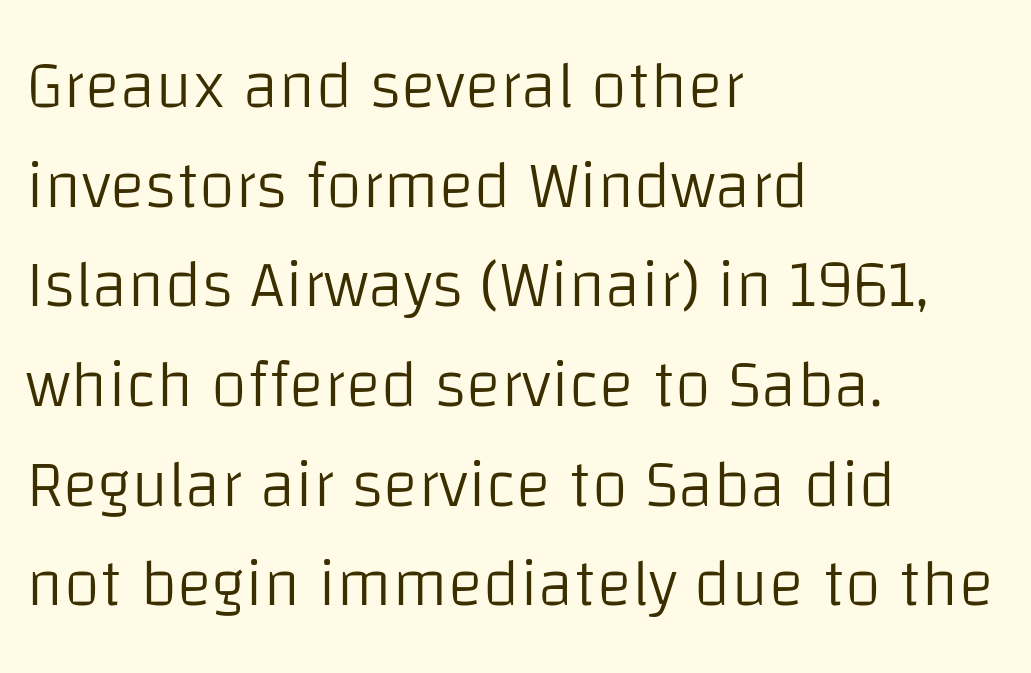
Q: Is the text bold? A: No.
Q: Is the text italic (slanted)? A: No, it is upright.
Q: Is the typeface a serif or a sans-serif typeface? A: Sans-serif.
Q: Is the text underlined? A: No.
Q: How is the paragraph aligned? A: Left-aligned.
Q: Is the spacing between letters normal or unusually wide? A: Normal.
Q: Is the spacing between lines tight, normal or loose? A: Normal.
Q: Width (condensed, normal, or wide)? A: Normal.
Q: Stroke contrast? A: Low.
Q: x-height? A: Large.
Q: Monospaced? A: No.
